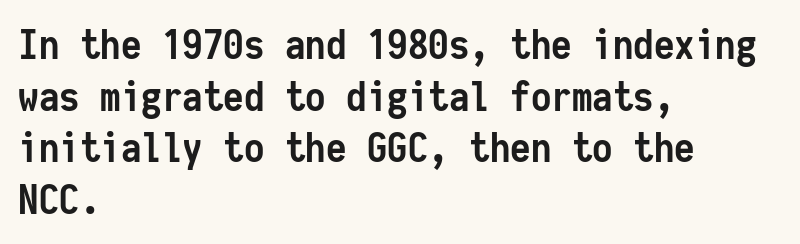
Q: Is the text bold? A: Yes.
Q: Is the text italic (slanted)? A: No, it is upright.
Q: Is the typeface a serif or a sans-serif typeface? A: Sans-serif.
Q: Is the text underlined? A: No.
Q: How is the paragraph aligned? A: Left-aligned.
Q: Is the spacing between letters normal or unusually wide? A: Normal.
Q: Is the spacing between lines tight, normal or loose? A: Normal.
Q: Width (condensed, normal, or wide)? A: Condensed.
Q: Stroke contrast? A: Low.
Q: x-height? A: Medium.
Q: Monospaced? A: Yes.
